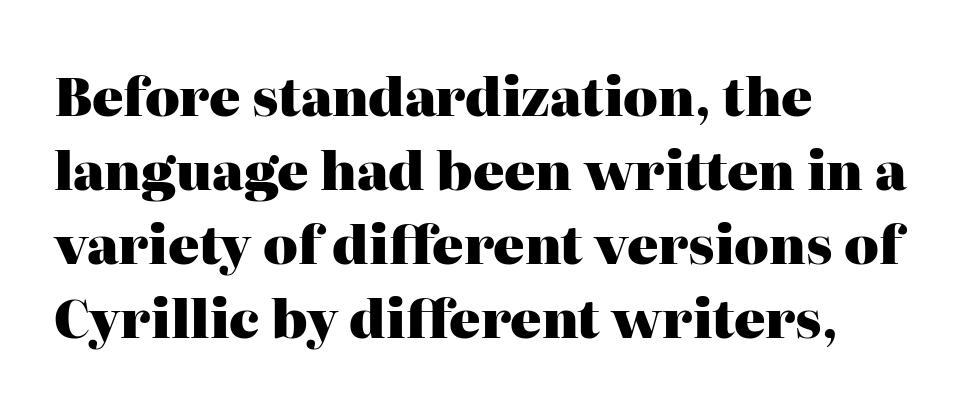
The image shows 52 px heavy serif type, upright; set left-aligned, normal line spacing (1.42x), normal letter spacing, not underlined; high stroke contrast and a medium x-height.
